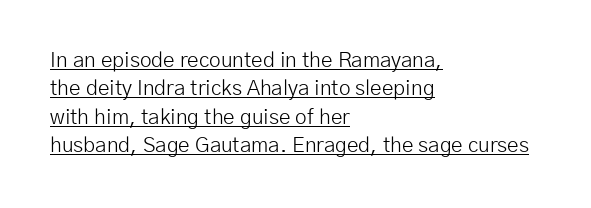
Q: Is the text bold? A: No.
Q: Is the text italic (slanted)? A: No, it is upright.
Q: Is the text underlined? A: Yes.
Q: How is the paragraph aligned? A: Left-aligned.
Q: Is the spacing between letters normal or unusually wide? A: Normal.
Q: Is the spacing between lines tight, normal or loose? A: Normal.
